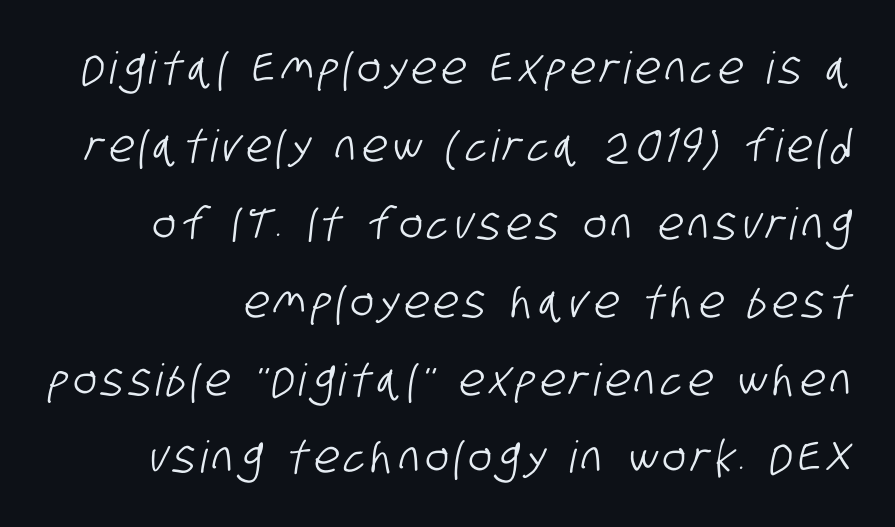
Do the characters align in a grid? No, the font is proportional. Check where the strokes stop: nothing finishes them off — pure sans. Descenders are the only things crossing below the line.
